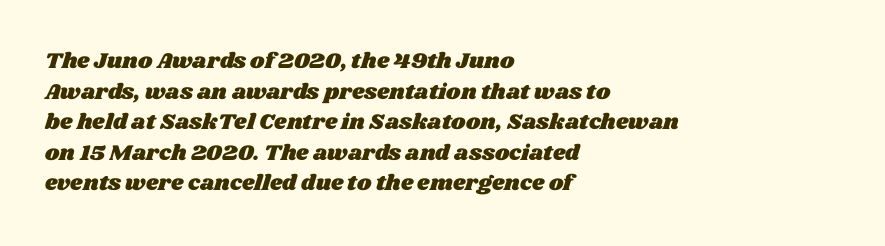
The passage shown is not underscored anywhere. Look at the tracking — it's just the regular setting, nothing added. Compared with typical paragraphs, the rows here are spaced about the same. The text block is weighted toward the left margin, trailing off unevenly rightward.
